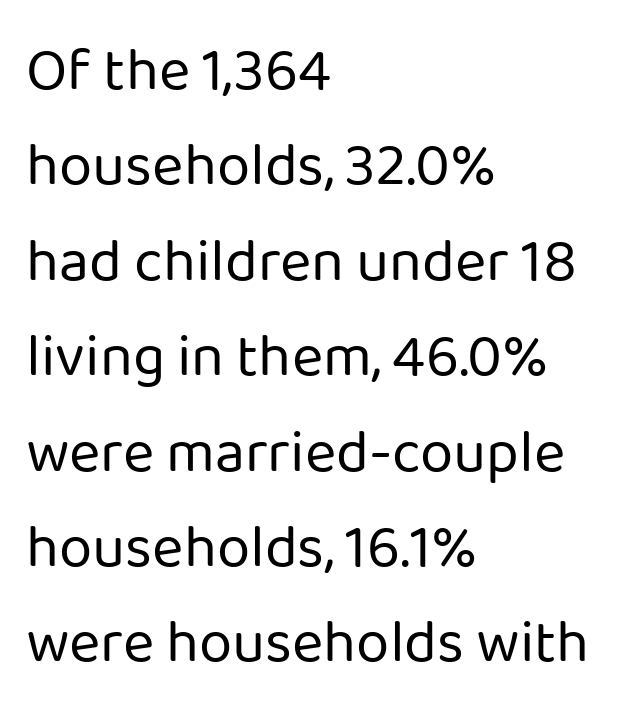
This sample is left-justified, so line endings fall wherever the words run out. Do the characters align in a grid? No, the font is proportional. Each new line begins a customary step beneath the previous one. The typeface chosen for these lines omits serifs. This sample uses plain, unmodified letter spacing. Quick note: underline off.
